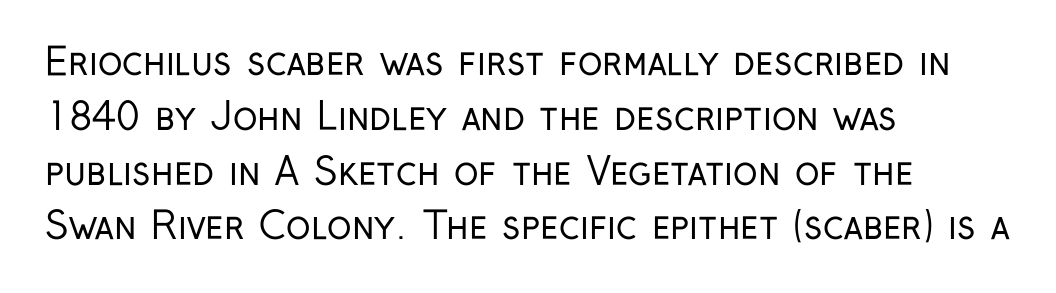
{"serif": "no", "italic": "no", "bold": "no", "weight": "regular", "width": "condensed", "stroke_contrast": "low", "x_height": "medium", "monospaced": "no", "underline": "no", "align": "left", "line_spacing": "normal", "line_spacing_ratio": 1.48, "letter_spacing": "normal", "letter_spacing_em": 0.0, "glyph_px": 37}
